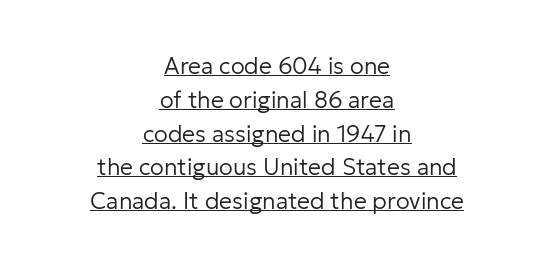
A typographer would call this underscored text. Leading: standard. One-word summary of the alignment: center. This rendering leaves character spacing at its baseline value. Posture: upright roman.
